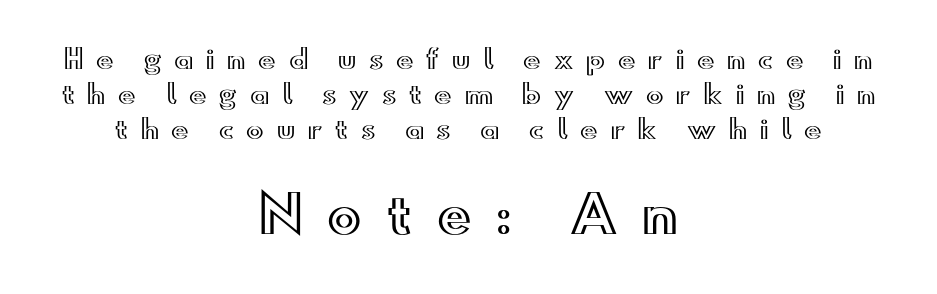
{"italic": "no", "width": "wide", "x_height": "small", "monospaced": "no", "underline": "no", "align": "center", "line_spacing": "normal", "line_spacing_ratio": 1.34, "letter_spacing": "wide", "letter_spacing_em": 0.49, "larger_block": "second", "size_ratio": 1.96, "glyph_px": 51}
